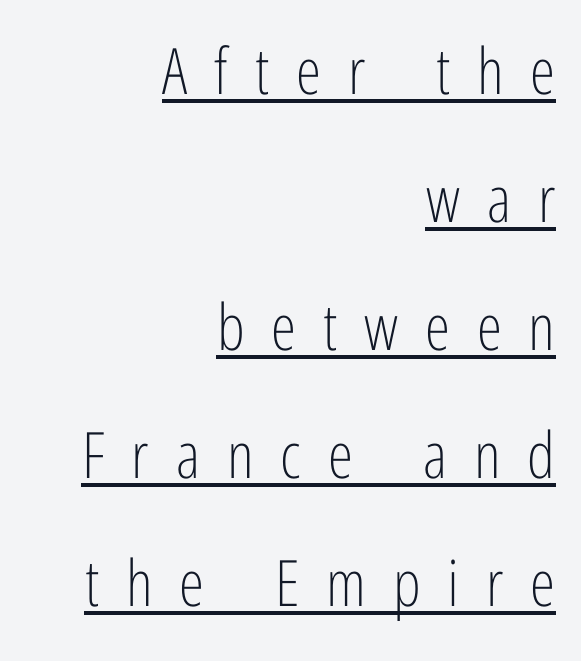
{"serif": "no", "italic": "no", "bold": "no", "weight": "light", "width": "condensed", "stroke_contrast": "low", "x_height": "medium", "monospaced": "no", "underline": "yes", "align": "right", "line_spacing": "loose", "line_spacing_ratio": 2.0, "letter_spacing": "wide", "letter_spacing_em": 0.42, "glyph_px": 64}
